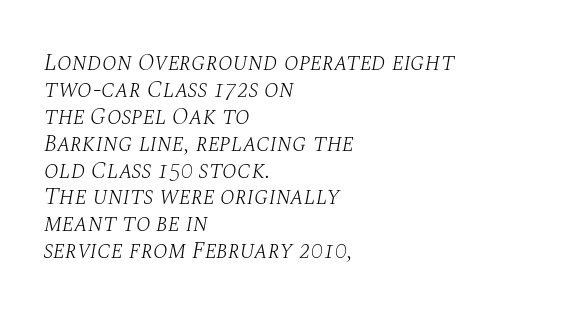
Q: Is the text bold? A: No.
Q: Is the text italic (slanted)? A: Yes, it leans right by about 10 degrees.
Q: Is the text underlined? A: No.
Q: How is the paragraph aligned? A: Left-aligned.
Q: Is the spacing between letters normal or unusually wide? A: Normal.
Q: Is the spacing between lines tight, normal or loose? A: Tight.
